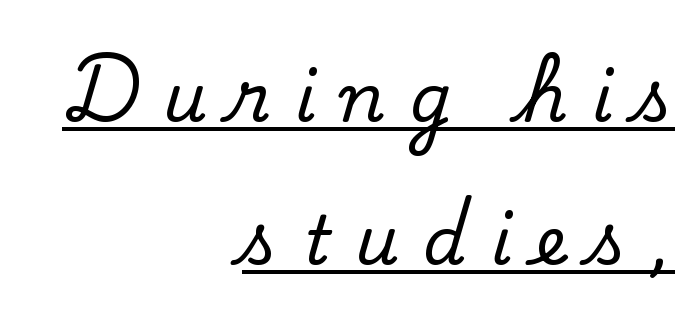
The image shows 68 px serif type; set right-aligned, loose line spacing (2.11x), unusually wide letter spacing (+0.36 em), underlined; low stroke contrast and a small x-height.
